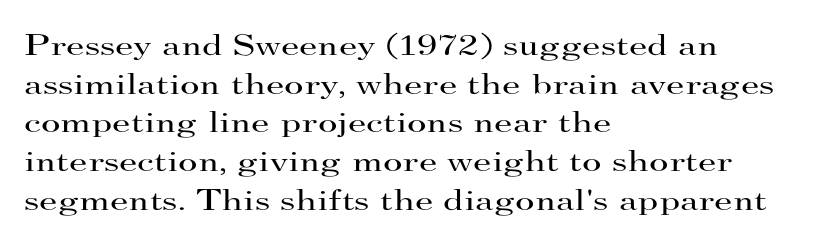
The image shows 30 px regular-weight, wide serif type, upright; set left-aligned, normal line spacing (1.29x), normal letter spacing, not underlined; high stroke contrast and a small x-height.
